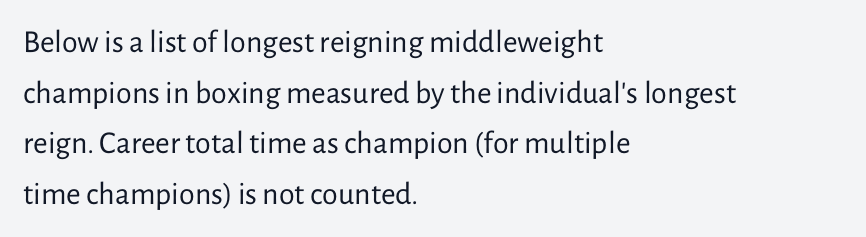
{"serif": "no", "italic": "no", "bold": "no", "weight": "regular", "width": "normal", "stroke_contrast": "low", "x_height": "medium", "monospaced": "no", "underline": "no", "align": "left", "line_spacing": "normal", "line_spacing_ratio": 1.58, "letter_spacing": "normal", "letter_spacing_em": 0.0, "glyph_px": 32}
